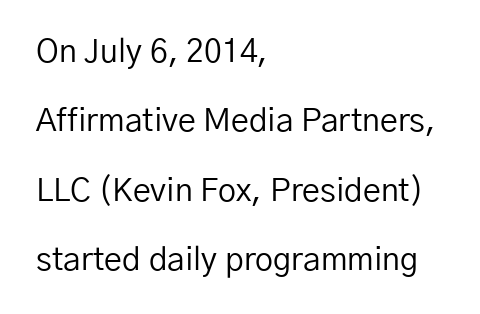
The image shows 32 px regular-weight sans-serif type, upright; set left-aligned, loose line spacing (2.17x), normal letter spacing, not underlined; low stroke contrast and a medium x-height.
